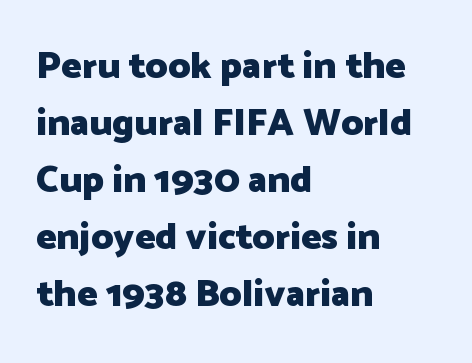
Q: Is the text bold? A: Yes.
Q: Is the text italic (slanted)? A: No, it is upright.
Q: Is the typeface a serif or a sans-serif typeface? A: Sans-serif.
Q: Is the text underlined? A: No.
Q: How is the paragraph aligned? A: Left-aligned.
Q: Is the spacing between letters normal or unusually wide? A: Normal.
Q: Is the spacing between lines tight, normal or loose? A: Normal.
Q: Width (condensed, normal, or wide)? A: Normal.
Q: Stroke contrast? A: Low.
Q: x-height? A: Medium.
Q: Monospaced? A: No.
